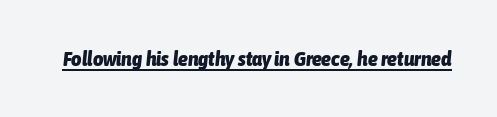
The image shows 20 px bold type, italic (leaning right); set normal letter spacing, underlined.
